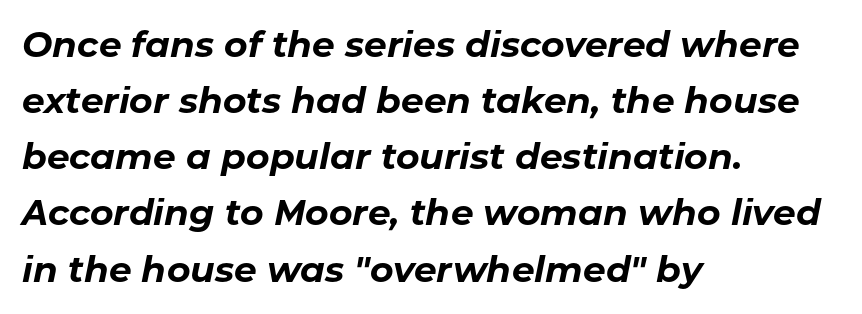
The image shows 36 px bold type, italic (leaning right); set left-aligned, normal line spacing (1.56x), normal letter spacing, not underlined; low stroke contrast and a medium x-height.
